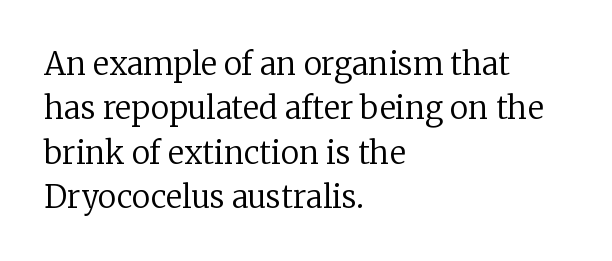
The image shows 31 px regular-weight serif type, upright; set left-aligned, normal line spacing (1.43x), normal letter spacing, not underlined; low stroke contrast and a medium x-height.
